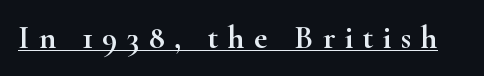
{"serif": "yes", "italic": "no", "width": "wide", "stroke_contrast": "high", "x_height": "small", "monospaced": "no", "underline": "yes", "letter_spacing": "wide", "letter_spacing_em": 0.3, "glyph_px": 32}
